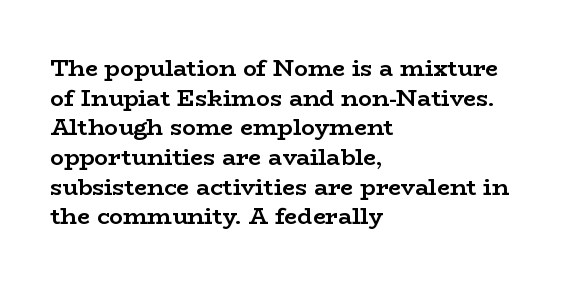
Q: Is the text bold? A: Yes.
Q: Is the text italic (slanted)? A: No, it is upright.
Q: Is the text underlined? A: No.
Q: How is the paragraph aligned? A: Left-aligned.
Q: Is the spacing between letters normal or unusually wide? A: Normal.
Q: Is the spacing between lines tight, normal or loose? A: Normal.
